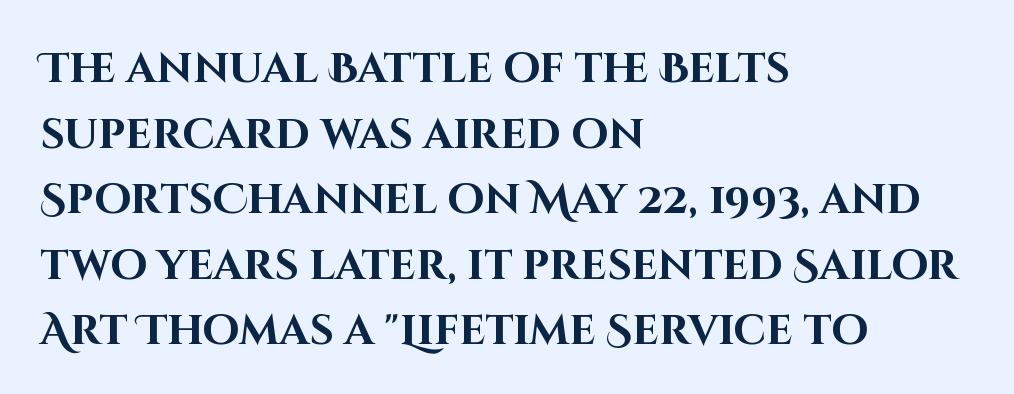
Q: Is the text bold? A: Yes.
Q: Is the text italic (slanted)? A: No, it is upright.
Q: Is the typeface a serif or a sans-serif typeface? A: Sans-serif.
Q: Is the text underlined? A: No.
Q: How is the paragraph aligned? A: Left-aligned.
Q: Is the spacing between letters normal or unusually wide? A: Normal.
Q: Is the spacing between lines tight, normal or loose? A: Normal.
Q: Width (condensed, normal, or wide)? A: Normal.
Q: Stroke contrast? A: High.
Q: x-height? A: Large.
Q: Monospaced? A: No.
